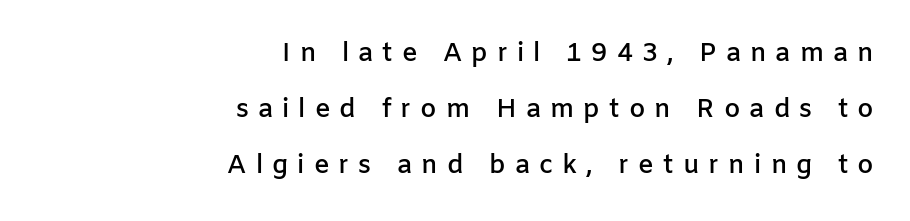
Q: Is the text bold? A: Semi-bold.
Q: Is the text italic (slanted)? A: No, it is upright.
Q: Is the text underlined? A: No.
Q: How is the paragraph aligned? A: Right-aligned.
Q: Is the spacing between letters normal or unusually wide? A: Unusually wide.
Q: Is the spacing between lines tight, normal or loose? A: Loose.
